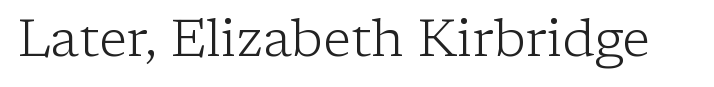
Q: Is the text bold? A: No.
Q: Is the text italic (slanted)? A: No, it is upright.
Q: Is the typeface a serif or a sans-serif typeface? A: Serif.
Q: Is the text underlined? A: No.
Q: Is the spacing between letters normal or unusually wide? A: Normal.
Q: Width (condensed, normal, or wide)? A: Normal.
Q: Stroke contrast? A: Low.
Q: x-height? A: Medium.
Q: Monospaced? A: No.
